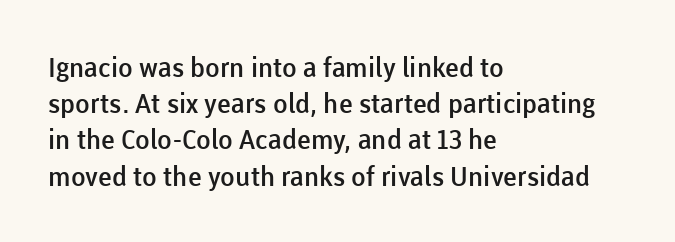
Nobody touched the tracking dial on this one. Its strokes are somewhat broadened, the hallmark of semibold type. Reading down the column, the eye jumps a familiar distance to each next line. Decoration check: the copy has no underline. The paragraph has a hard left edge and a soft right edge. Does the lettering tilt? It doesn't — this is upright.
